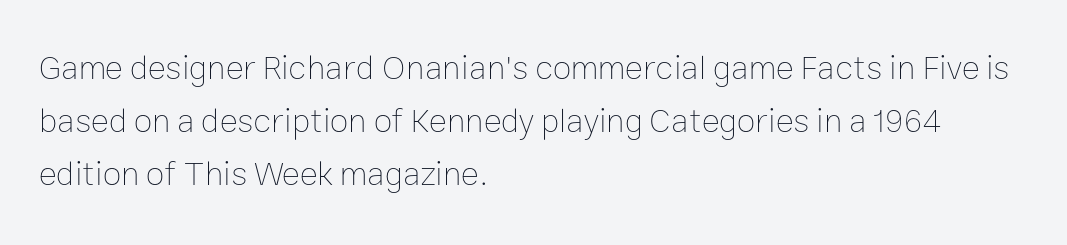
The image shows 34 px thin type, upright; set left-aligned, normal line spacing (1.56x), normal letter spacing, not underlined; low stroke contrast and a medium x-height.
